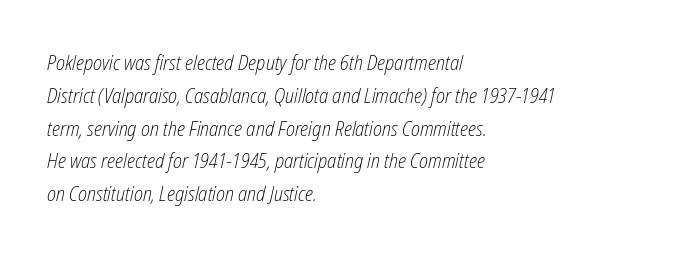
Q: Is the text bold? A: No.
Q: Is the text italic (slanted)? A: Yes, it leans right by about 12 degrees.
Q: Is the text underlined? A: No.
Q: How is the paragraph aligned? A: Left-aligned.
Q: Is the spacing between letters normal or unusually wide? A: Normal.
Q: Is the spacing between lines tight, normal or loose? A: Normal.
